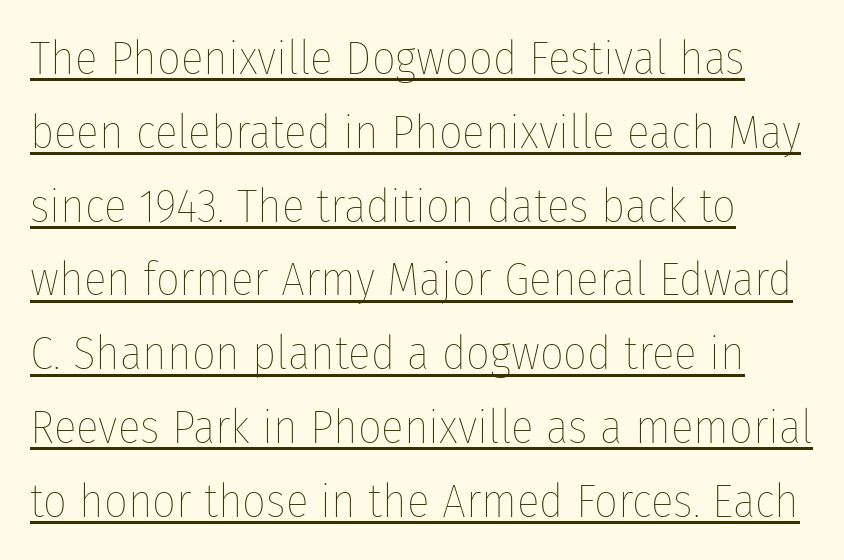
Q: Is the text bold? A: No.
Q: Is the text italic (slanted)? A: No, it is upright.
Q: Is the text underlined? A: Yes.
Q: Is the spacing between letters normal or unusually wide? A: Normal.
Q: Is the spacing between lines tight, normal or loose? A: Normal.
Q: Width (condensed, normal, or wide)? A: Condensed.
Q: Stroke contrast? A: Low.
Q: x-height? A: Medium.
Q: Monospaced? A: No.
